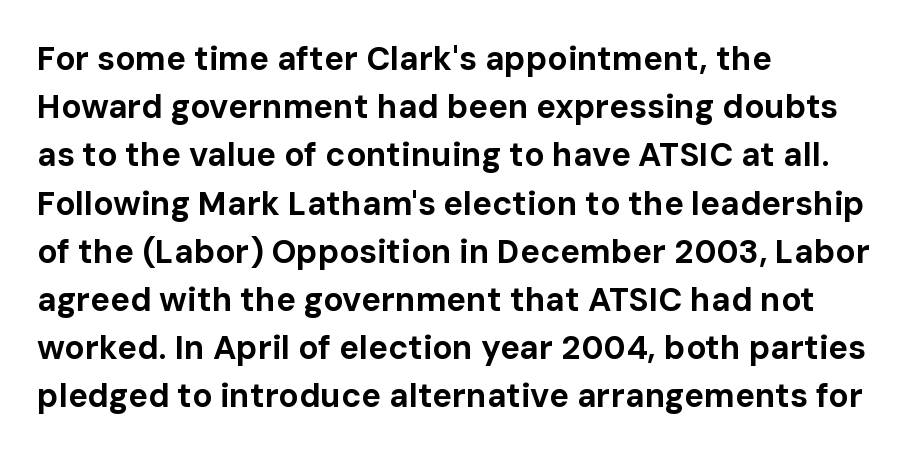
The face used here is proportionally spaced, like ordinary book or web type. Reading down the column, the eye jumps a familiar distance to each next line. The specimen reads as upright at a glance. The designer went with a sans here, leaving each stem footless. If you drew a ruler down the left edge, every line would touch it.
